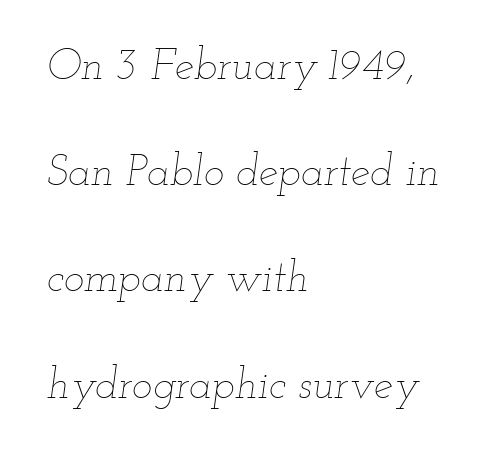
Notice the wide empty band between every row — that's loose leading. Stroke mass is kept to a normal reading level or below. Spacing between characters is what you'd get straight out of the box. A clean baseline with only descenders dipping below it. In terms of posture, this sample is oblique. The paragraph shown leans on its left margin.
